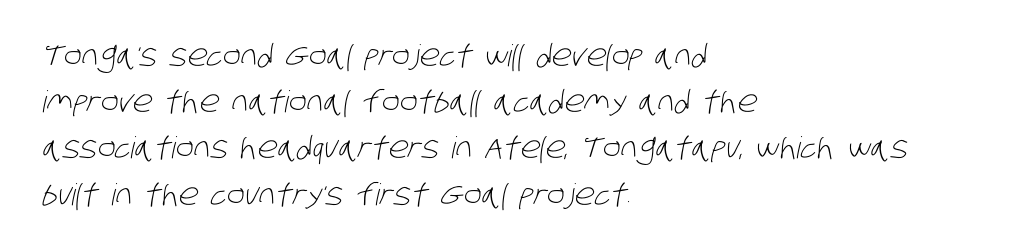
Q: Is the text bold? A: No.
Q: Is the typeface a serif or a sans-serif typeface? A: Sans-serif.
Q: Is the text underlined? A: No.
Q: How is the paragraph aligned? A: Left-aligned.
Q: Is the spacing between letters normal or unusually wide? A: Normal.
Q: Is the spacing between lines tight, normal or loose? A: Normal.
Q: Width (condensed, normal, or wide)? A: Condensed.
Q: Stroke contrast? A: Low.
Q: x-height? A: Large.
Q: Monospaced? A: No.
